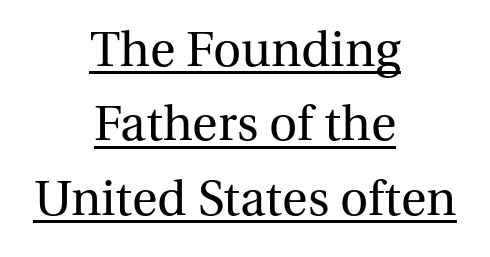
Q: Is the text bold? A: No.
Q: Is the text italic (slanted)? A: No, it is upright.
Q: Is the typeface a serif or a sans-serif typeface? A: Serif.
Q: Is the text underlined? A: Yes.
Q: How is the paragraph aligned? A: Centered.
Q: Is the spacing between letters normal or unusually wide? A: Normal.
Q: Is the spacing between lines tight, normal or loose? A: Normal.
Q: Width (condensed, normal, or wide)? A: Normal.
Q: Stroke contrast? A: Medium.
Q: x-height? A: Medium.
Q: Monospaced? A: No.
